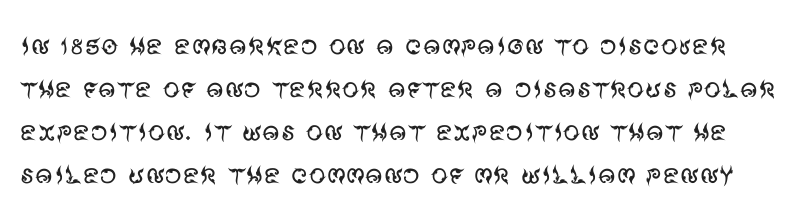
The font sits on the lighter half of the weight spectrum, regular included. Observe the ordinary spacing: letters are neighbours, not strangers. The face used here is proportionally spaced, like ordinary book or web type. Has an underline been added? It has not. Posture: vertical. Is this a sans? Yes — the strokes have no serifs.
